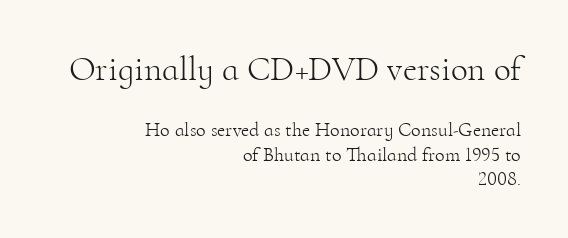
The passage shown is typeset with a serif family. Italic: no, the glyphs are upright roman. The letters advance in unequal steps, a hallmark of proportional type. Does the copy run flush right? Yes — the right margin is perfectly even.
